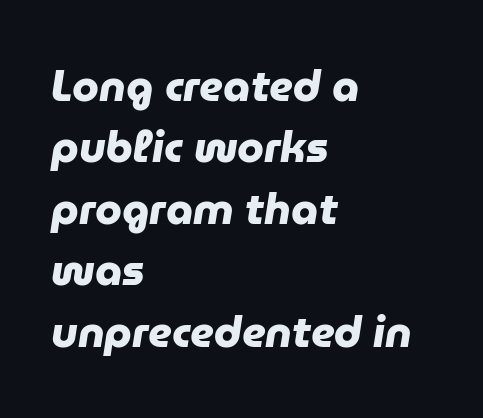
Characters follow at the spacing the type designer built in. You could not count columns in this text — the font is proportionally spaced. The strip under each line holds only bare page. The font is running at its bold setting. Compared with typical paragraphs, the rows here are spaced about the same.
